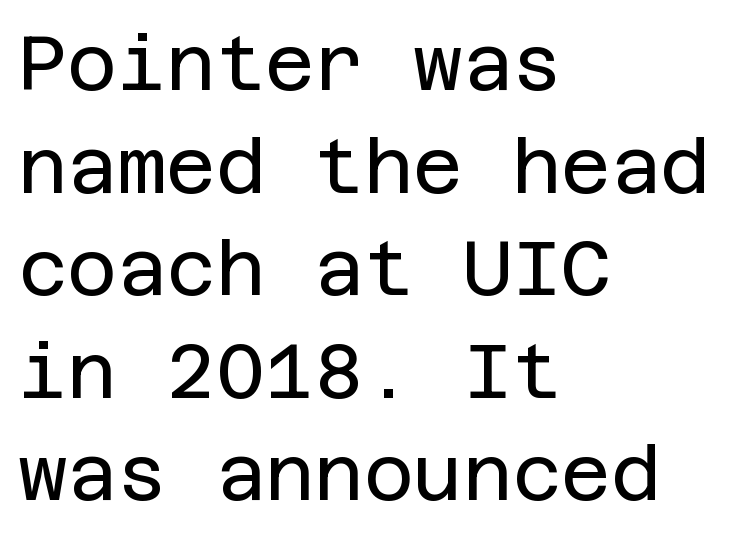
{"serif": "no", "italic": "no", "bold": "no", "weight": "regular", "width": "normal", "stroke_contrast": "low", "x_height": "large", "underline": "no", "align": "left", "line_spacing": "normal", "line_spacing_ratio": 1.35, "letter_spacing": "normal", "letter_spacing_em": 0.0, "glyph_px": 76}
